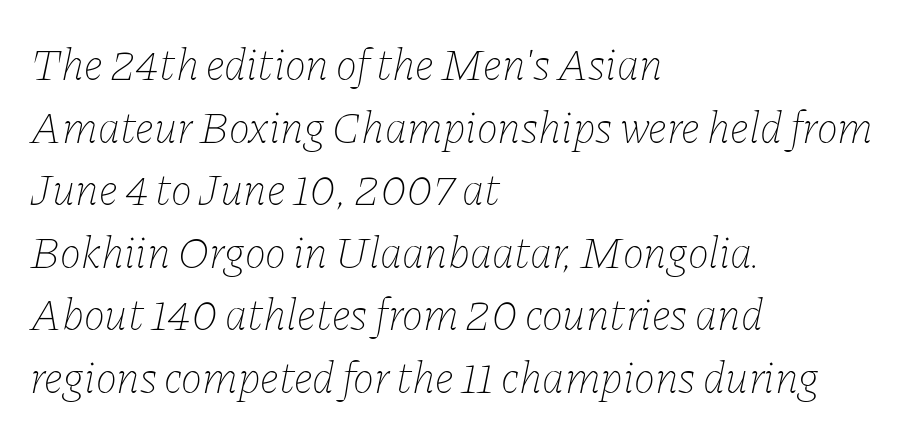
The image shows 45 px thin type, italic (leaning right); set left-aligned, normal line spacing (1.39x), normal letter spacing, not underlined; low stroke contrast and a medium x-height.
